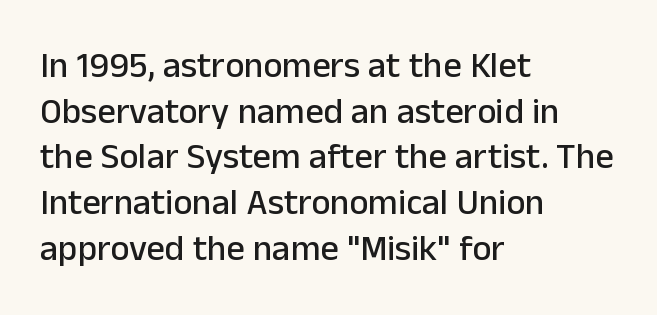
{"serif": "no", "italic": "no", "width": "normal", "stroke_contrast": "low", "x_height": "medium", "monospaced": "no", "underline": "no", "align": "left", "line_spacing": "normal", "line_spacing_ratio": 1.27, "letter_spacing": "normal", "letter_spacing_em": 0.0, "glyph_px": 36}
